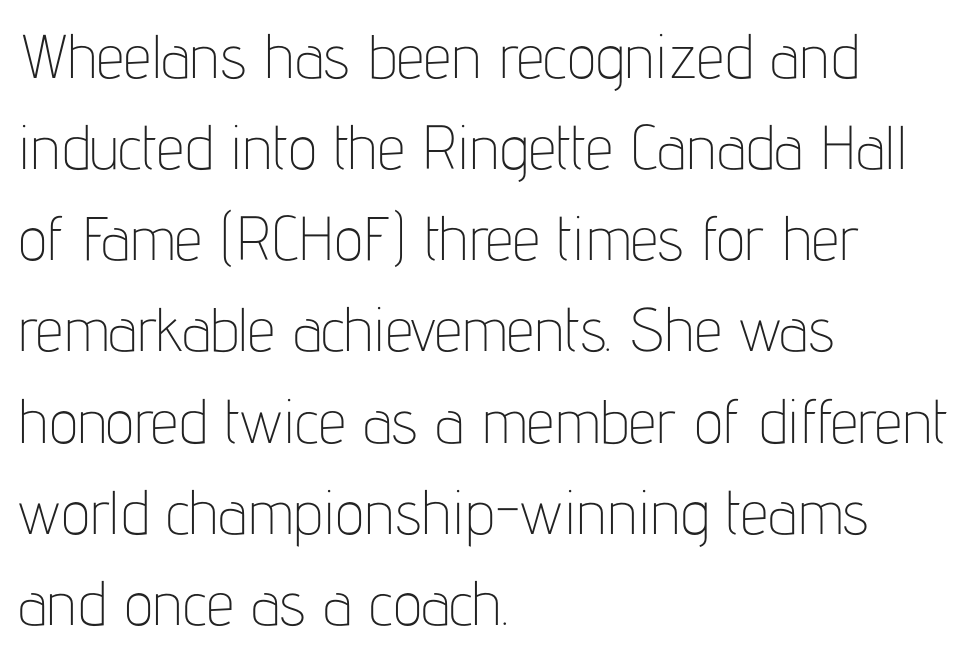
Q: Is the text bold? A: No.
Q: Is the text italic (slanted)? A: No, it is upright.
Q: Is the typeface a serif or a sans-serif typeface? A: Sans-serif.
Q: Is the text underlined? A: No.
Q: How is the paragraph aligned? A: Left-aligned.
Q: Is the spacing between letters normal or unusually wide? A: Normal.
Q: Is the spacing between lines tight, normal or loose? A: Normal.
Q: Width (condensed, normal, or wide)? A: Condensed.
Q: Stroke contrast? A: Low.
Q: x-height? A: Medium.
Q: Monospaced? A: No.
